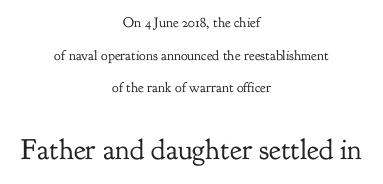
Both edges are ragged and mirror each other, which tells us the setting is centered. Does the leading feel generous? Absolutely, it's lavish. Underlining? Definitely not there. Font category for this specimen: serif. Character widths vary here, with narrow letters taking less room than wide ones.
